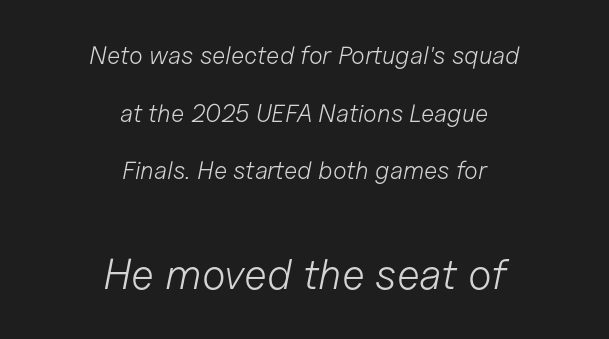
Is this a heavy cut? Hardly; it is regular or lighter. Letters rest on an invisible, unmarked baseline. When letters slant like this, we call the style italic. In this sample the second text group is rendered at the bigger scale. Quick note: interline space is abundant.
